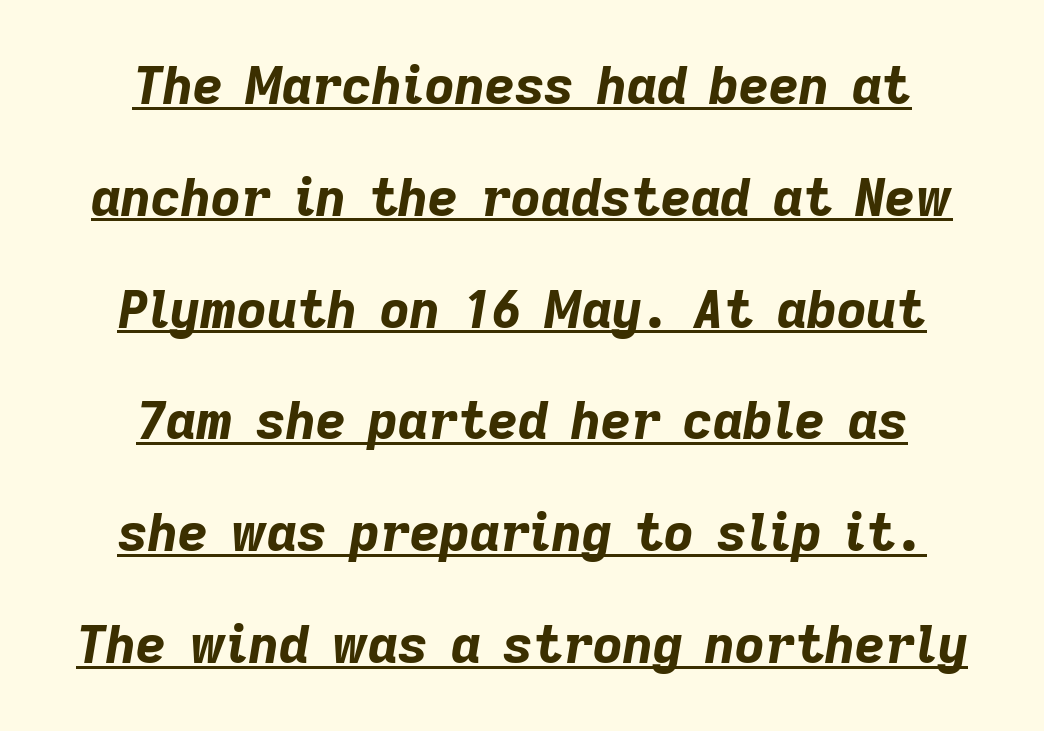
Leftover space on each line is divided equally before and after the words. Strokes here are thick enough to call this a true bold. What decoration does the sample have? An underline. This sample uses plain, unmodified letter spacing. The whole block is typeset with a tilt.
